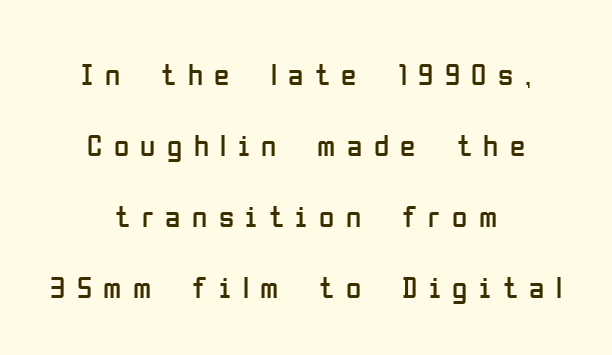
{"serif": "no", "italic": "no", "bold": "no", "weight": "regular", "width": "condensed", "stroke_contrast": "low", "x_height": "medium", "monospaced": "no", "underline": "no", "align": "center", "line_spacing": "loose", "line_spacing_ratio": 2.29, "letter_spacing": "wide", "letter_spacing_em": 0.37, "glyph_px": 31}
